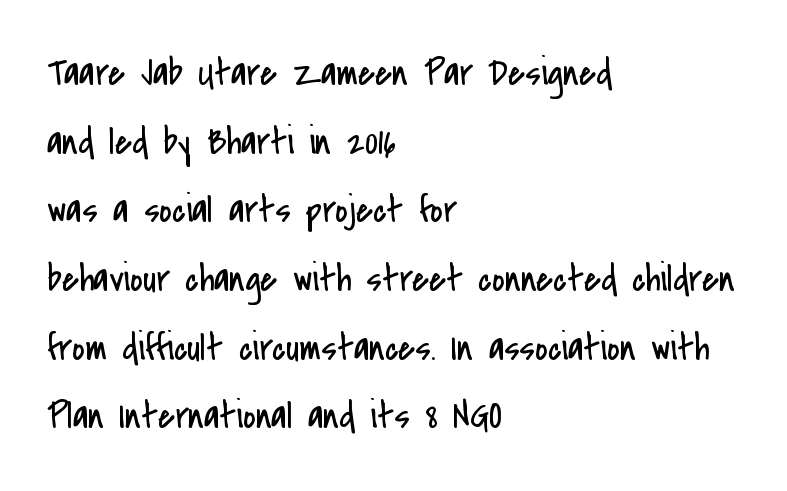
{"serif": "no", "italic": "no", "bold": "no", "weight": "regular", "width": "condensed", "stroke_contrast": "low", "x_height": "small", "monospaced": "no", "underline": "no", "align": "left", "line_spacing_ratio": 1.76, "letter_spacing": "normal", "letter_spacing_em": 0.0, "glyph_px": 39}
